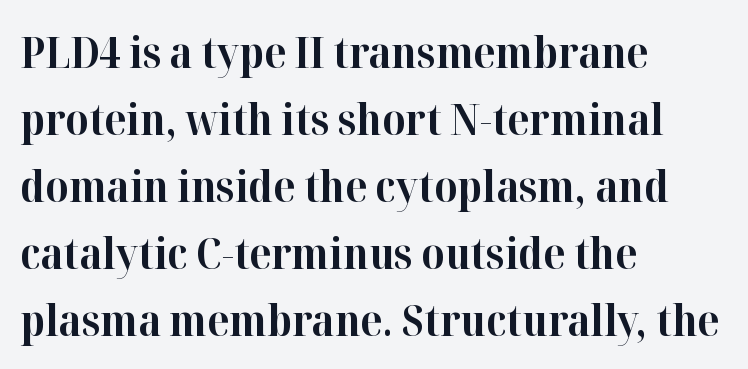
{"serif": "yes", "italic": "no", "bold": "yes", "weight": "bold", "width": "normal", "stroke_contrast": "high", "x_height": "medium", "monospaced": "no", "underline": "no", "align": "left", "line_spacing": "normal", "line_spacing_ratio": 1.52, "letter_spacing": "normal", "letter_spacing_em": 0.0, "glyph_px": 44}
